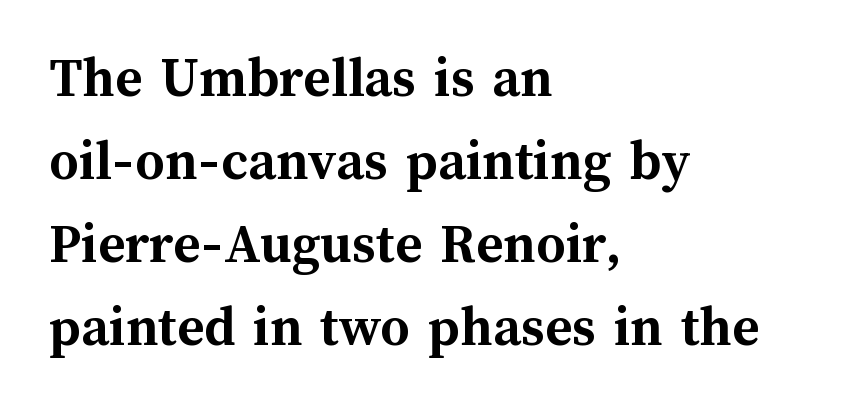
Q: Is the text bold? A: Yes.
Q: Is the text italic (slanted)? A: No, it is upright.
Q: Is the text underlined? A: No.
Q: How is the paragraph aligned? A: Left-aligned.
Q: Is the spacing between letters normal or unusually wide? A: Normal.
Q: Is the spacing between lines tight, normal or loose? A: Normal.
Q: Width (condensed, normal, or wide)? A: Normal.
Q: Stroke contrast? A: Medium.
Q: x-height? A: Medium.
Q: Monospaced? A: No.
